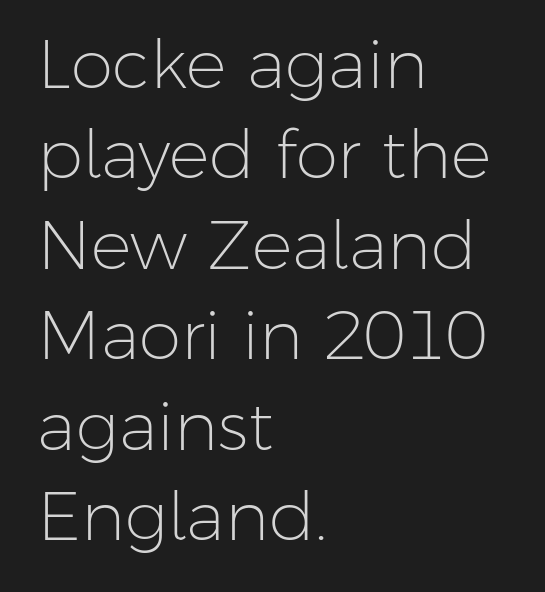
The image shows 68 px light sans-serif type, upright; set left-aligned, normal line spacing (1.33x), normal letter spacing, not underlined; low stroke contrast and a medium x-height.
